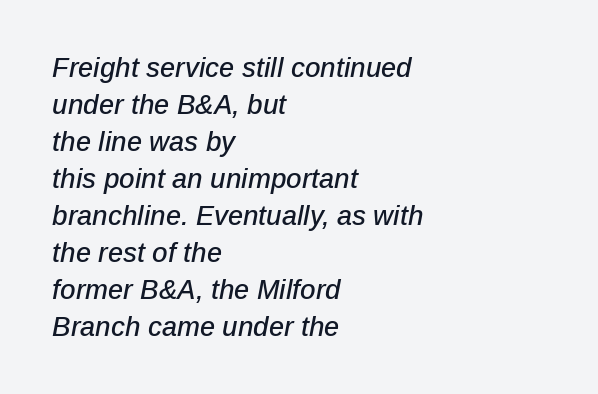
Students, note that the glyphs here touch the page at normal intervals. No word sits above an underline. These lines stack with their left ends in a neat column. If you drew a line through each stem, it would be angled.
